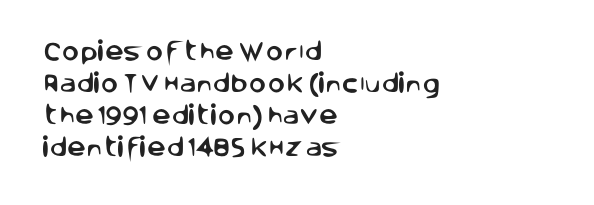
Q: Is the text italic (slanted)? A: No, it is upright.
Q: Is the text underlined? A: No.
Q: How is the paragraph aligned? A: Left-aligned.
Q: Is the spacing between letters normal or unusually wide? A: Normal.
Q: Is the spacing between lines tight, normal or loose? A: Normal.
